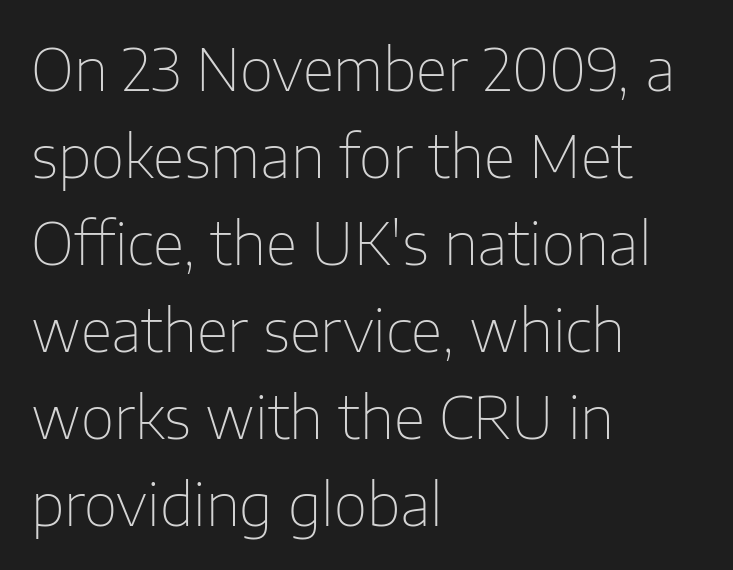
{"serif": "no", "italic": "no", "bold": "no", "weight": "thin", "width": "normal", "stroke_contrast": "low", "x_height": "medium", "monospaced": "no", "underline": "no", "align": "left", "line_spacing": "normal", "line_spacing_ratio": 1.5, "letter_spacing": "normal", "letter_spacing_em": 0.0, "glyph_px": 58}
